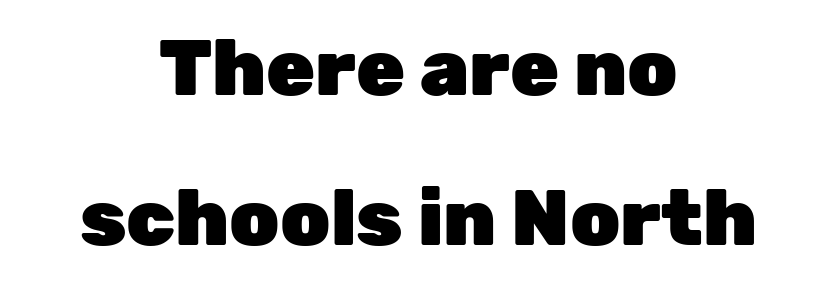
Letterform terminals end flat and unadorned throughout the passage. The passage shown is emphatically bold. These lines stand farther apart than default settings would place them. The passage shown is typed in a proportional face where columns would drift.
